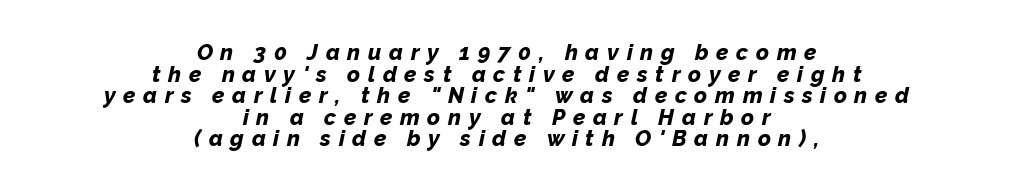
The image shows 22 px bold type, italic (leaning right); set centered, tight line spacing (0.98x), unusually wide letter spacing (+0.35 em), not underlined.
